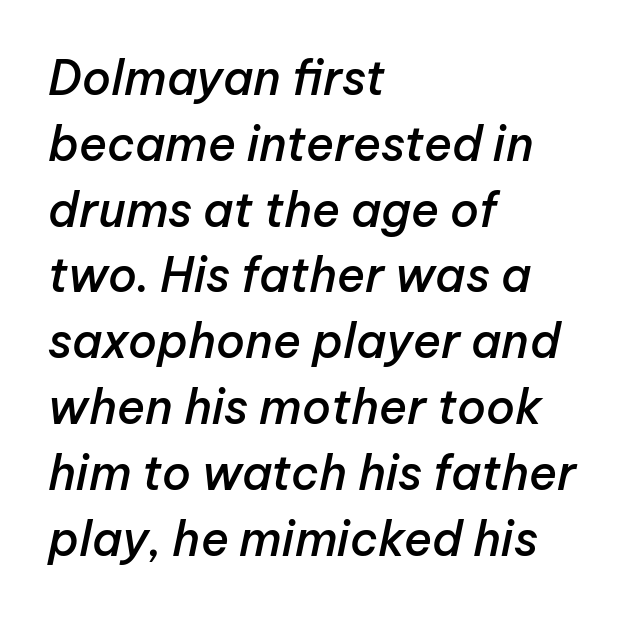
{"italic": "yes", "lean": "right", "slant_degrees": 12, "bold": "semi", "weight": "semibold", "width": "normal", "stroke_contrast": "low", "x_height": "medium", "monospaced": "no", "underline": "no", "align": "left", "line_spacing": "normal", "line_spacing_ratio": 1.4, "letter_spacing": "normal", "letter_spacing_em": 0.0, "glyph_px": 47}
